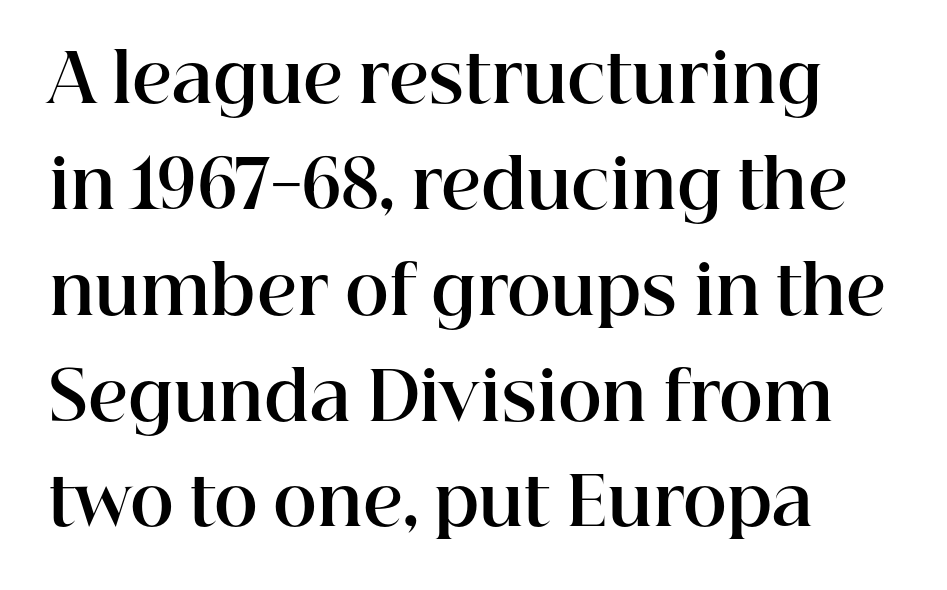
The image shows 67 px bold serif type, upright; set normal line spacing (1.58x), normal letter spacing, not underlined; high stroke contrast and a medium x-height.
